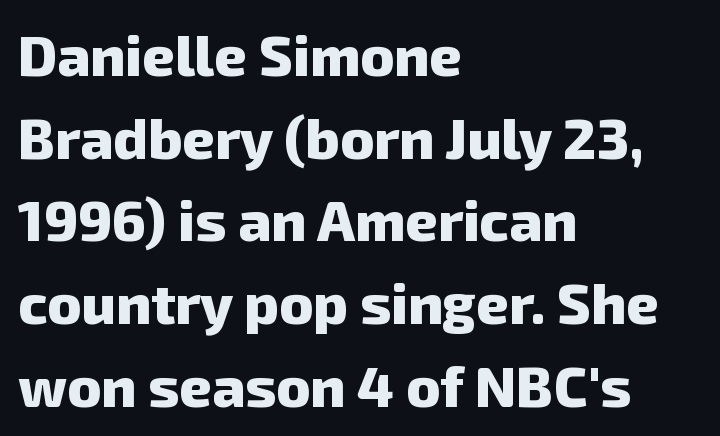
The image shows 57 px heavy sans-serif type; set left-aligned, normal line spacing (1.45x), normal letter spacing, not underlined; low stroke contrast and a medium x-height.
